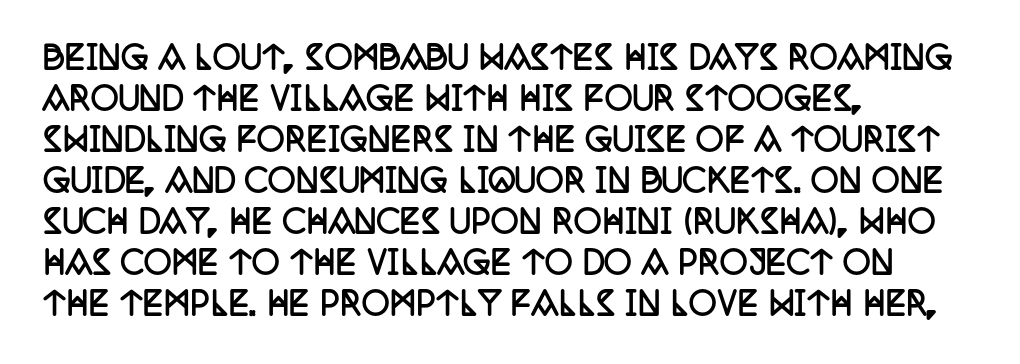
The image shows 31 px semibold, condensed serif type, upright; set left-aligned, normal line spacing (1.32x), normal letter spacing, not underlined; low stroke contrast and a large x-height.
